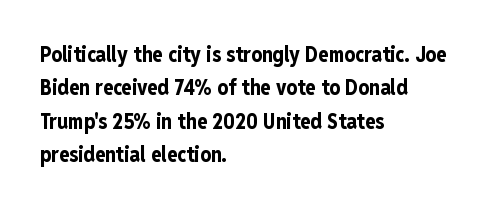
Q: Is the text bold? A: Yes.
Q: Is the text italic (slanted)? A: No, it is upright.
Q: Is the text underlined? A: No.
Q: How is the paragraph aligned? A: Left-aligned.
Q: Is the spacing between letters normal or unusually wide? A: Normal.
Q: Is the spacing between lines tight, normal or loose? A: Normal.
